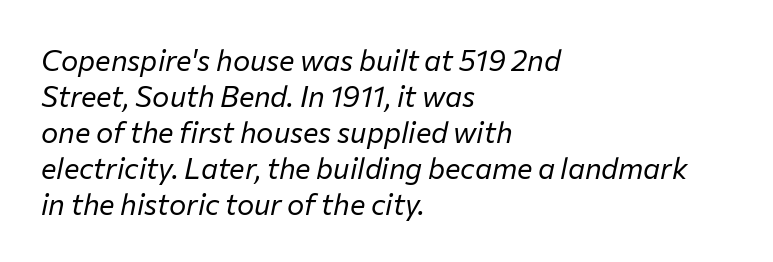
Q: Is the text bold? A: No.
Q: Is the text italic (slanted)? A: Yes, it leans right by about 12 degrees.
Q: Is the text underlined? A: No.
Q: How is the paragraph aligned? A: Left-aligned.
Q: Is the spacing between letters normal or unusually wide? A: Normal.
Q: Width (condensed, normal, or wide)? A: Normal.
Q: Stroke contrast? A: Low.
Q: x-height? A: Medium.
Q: Monospaced? A: No.
